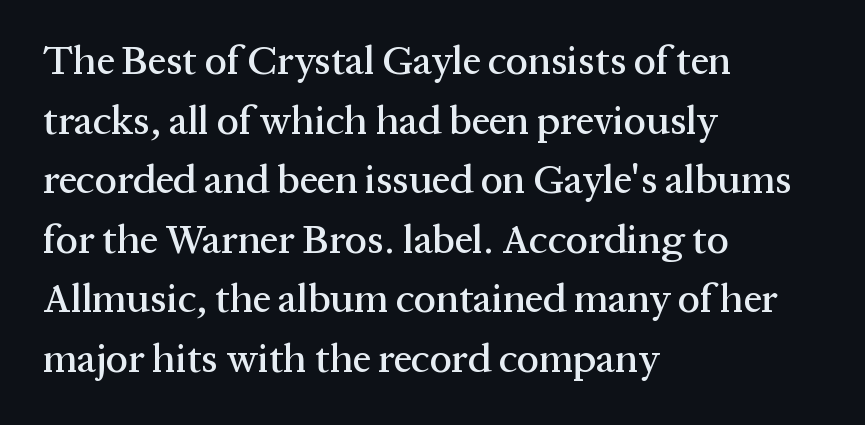
{"serif": "yes", "italic": "no", "width": "normal", "stroke_contrast": "medium", "x_height": "medium", "monospaced": "no", "underline": "no", "align": "left", "line_spacing": "normal", "line_spacing_ratio": 1.49, "letter_spacing": "normal", "letter_spacing_em": 0.0, "glyph_px": 40}
